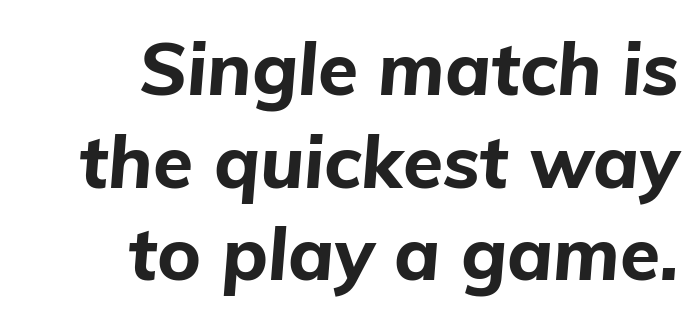
The image shows 73 px bold type, italic (leaning right); set right-aligned, normal line spacing (1.27x), normal letter spacing, not underlined; low stroke contrast and a medium x-height.
